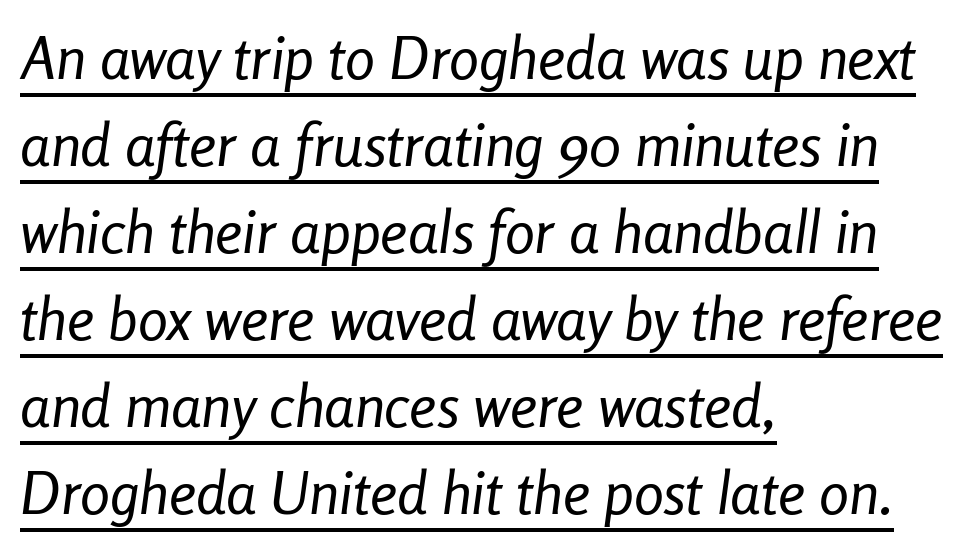
{"italic": "yes", "lean": "right", "slant_degrees": 8, "bold": "no", "weight": "regular", "width": "condensed", "stroke_contrast": "low", "x_height": "medium", "monospaced": "no", "underline": "yes", "align": "left", "line_spacing": "normal", "line_spacing_ratio": 1.45, "letter_spacing": "normal", "letter_spacing_em": 0.0, "glyph_px": 60}
